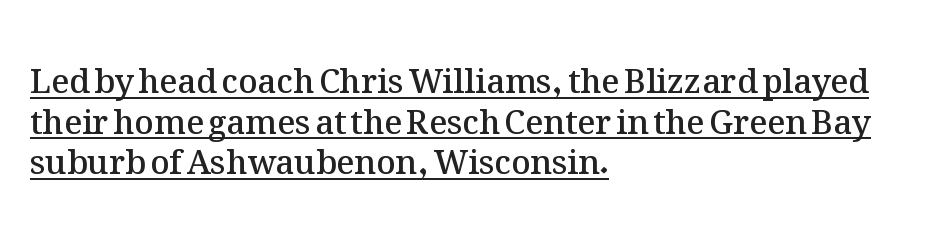
Q: Is the text bold? A: Semi-bold.
Q: Is the text italic (slanted)? A: No, it is upright.
Q: Is the text underlined? A: Yes.
Q: How is the paragraph aligned? A: Left-aligned.
Q: Is the spacing between letters normal or unusually wide? A: Normal.
Q: Width (condensed, normal, or wide)? A: Normal.
Q: Stroke contrast? A: Medium.
Q: x-height? A: Medium.
Q: Monospaced? A: No.
